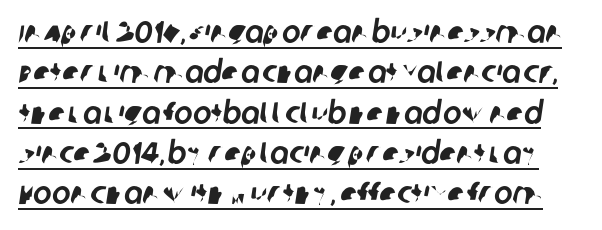
The image shows 31 px sans-serif type; set normal line spacing (1.3x), normal letter spacing, underlined; low stroke contrast and a large x-height.
